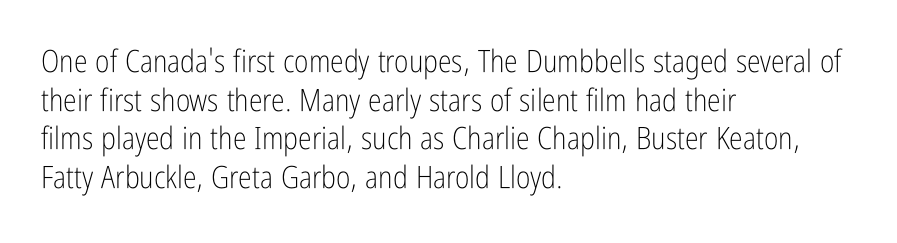
There is no visible air inserted between adjacent glyphs. What's the leading like? Ordinary, nothing unusual. Serifs: no, the terminals of the letterforms are clean. The rendering uses natural spacing where letterforms have individual widths. A bare baseline throughout the passage. No letter is thick-stroked: the sample isn't bold.
